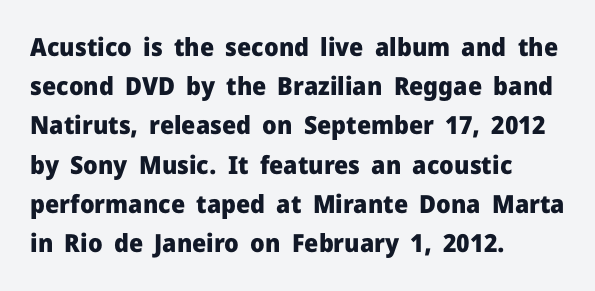
The image shows 25 px bold type, upright; set left-aligned, normal line spacing (1.57x), normal letter spacing, not underlined.
